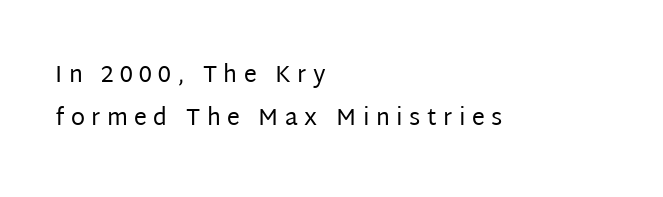
Weight class: somewhere from thin through regular. A bare baseline throughout the passage. The type is letterspaced generously, with wide tracking. Quick note: not italic, upright. Alignment: flush left.
